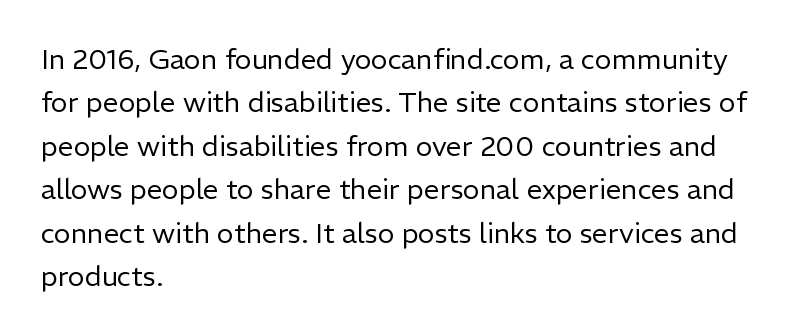
Q: Is the text bold? A: No.
Q: Is the text italic (slanted)? A: No, it is upright.
Q: Is the typeface a serif or a sans-serif typeface? A: Sans-serif.
Q: Is the text underlined? A: No.
Q: How is the paragraph aligned? A: Left-aligned.
Q: Is the spacing between letters normal or unusually wide? A: Normal.
Q: Is the spacing between lines tight, normal or loose? A: Normal.
Q: Width (condensed, normal, or wide)? A: Normal.
Q: Stroke contrast? A: Low.
Q: x-height? A: Medium.
Q: Monospaced? A: No.
